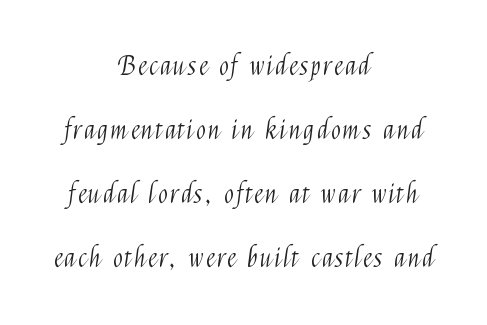
Q: Is the text bold? A: No.
Q: Is the text italic (slanted)? A: Yes.
Q: Is the text underlined? A: No.
Q: How is the paragraph aligned? A: Centered.
Q: Is the spacing between lines tight, normal or loose? A: Loose.
